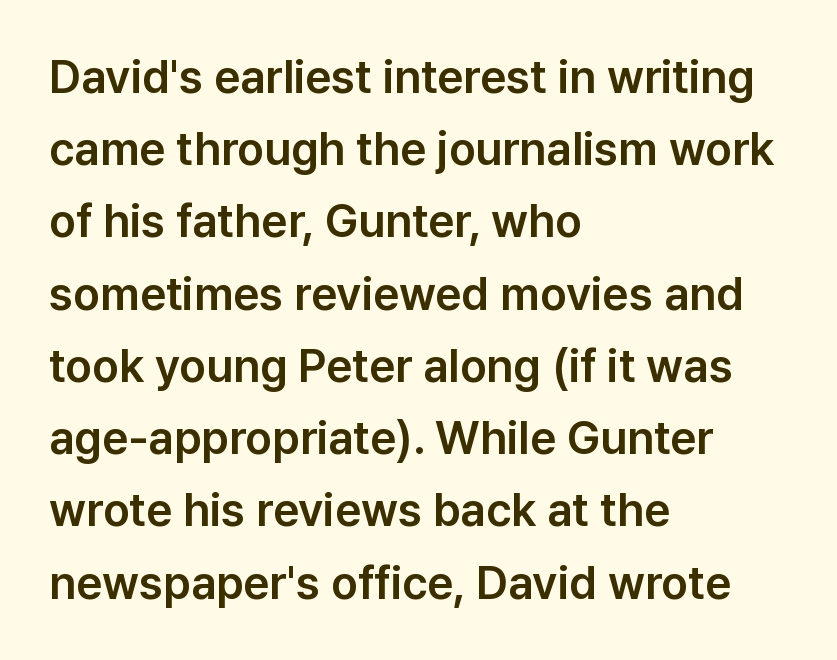
Between one letter and the next there's only the usual sliver of space. Do the letters lean? They stand straight. Font category for this specimen: sans-serif. The space beneath each line is pristine and unruled.
